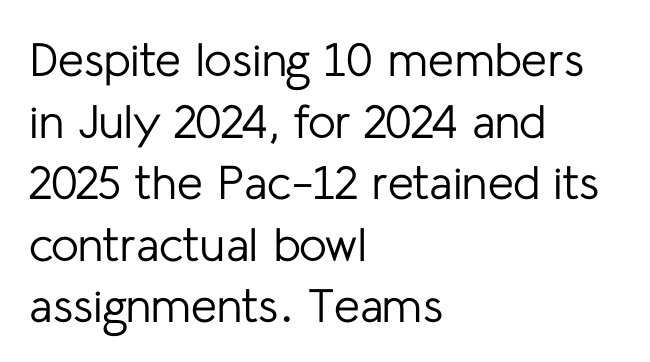
The rendering uses natural spacing where letterforms have individual widths. The axis of the letterforms is exactly vertical. A light-to-regular cut is what we see here. A normal amount of white space separates one row of letters from the next. Nothing unusual about the tracking: characters are spaced as the font intends.
